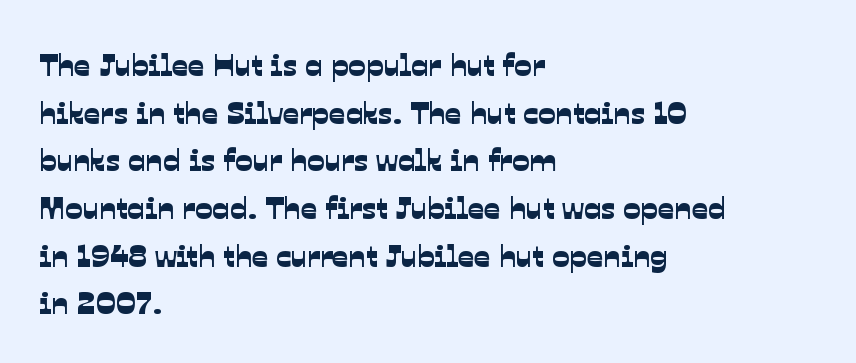
The image shows 32 px sans-serif type; set left-aligned, normal line spacing (1.49x), normal letter spacing, not underlined; low stroke contrast and a medium x-height.
